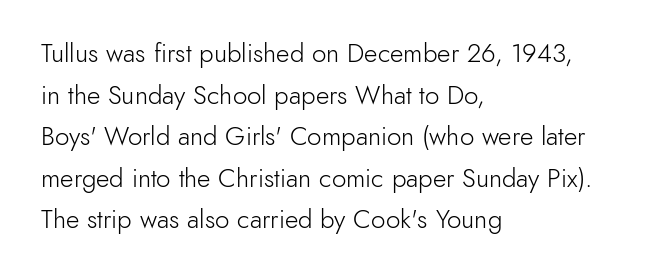
Q: Is the text bold? A: No.
Q: Is the text italic (slanted)? A: No, it is upright.
Q: Is the text underlined? A: No.
Q: How is the paragraph aligned? A: Left-aligned.
Q: Is the spacing between letters normal or unusually wide? A: Normal.
Q: Is the spacing between lines tight, normal or loose? A: Normal.
